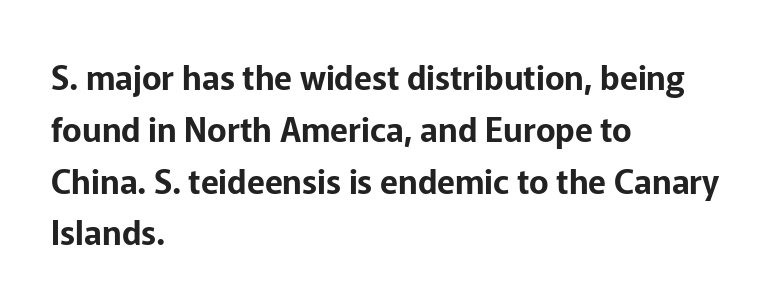
Q: Is the text italic (slanted)? A: No, it is upright.
Q: Is the typeface a serif or a sans-serif typeface? A: Sans-serif.
Q: Is the text underlined? A: No.
Q: How is the paragraph aligned? A: Left-aligned.
Q: Is the spacing between letters normal or unusually wide? A: Normal.
Q: Is the spacing between lines tight, normal or loose? A: Normal.
Q: Width (condensed, normal, or wide)? A: Normal.
Q: Stroke contrast? A: Low.
Q: x-height? A: Medium.
Q: Monospaced? A: No.
